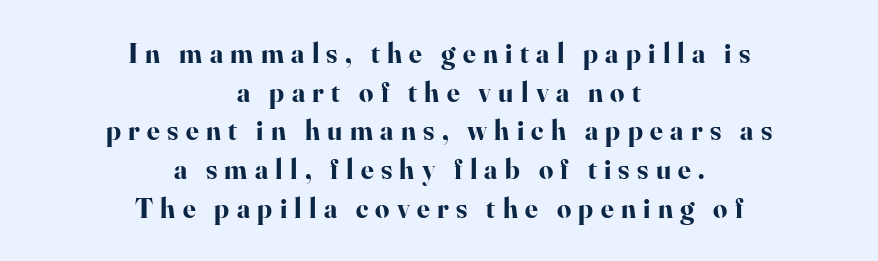
{"serif": "yes", "italic": "no", "bold": "yes", "weight": "bold", "width": "normal", "stroke_contrast": "high", "x_height": "small", "monospaced": "no", "underline": "no", "align": "center", "line_spacing": "normal", "line_spacing_ratio": 1.38, "letter_spacing": "wide", "letter_spacing_em": 0.26, "glyph_px": 28}
